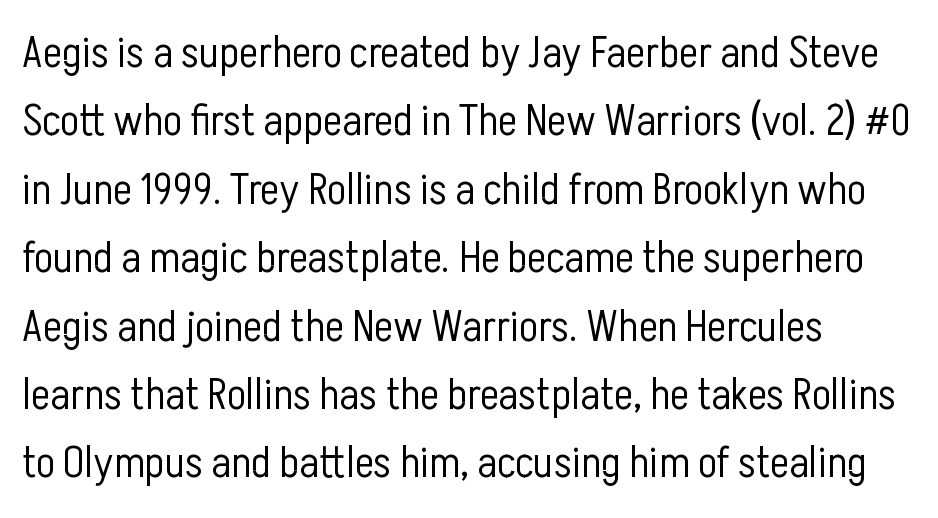
The image shows 45 px light, condensed sans-serif type, upright; set left-aligned, normal line spacing (1.52x), normal letter spacing, not underlined; low stroke contrast and a medium x-height.
